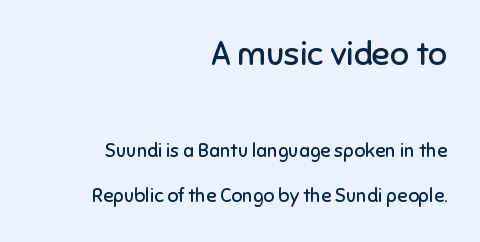
{"serif": "no", "italic": "no", "bold": "no", "weight": "regular", "width": "normal", "stroke_contrast": "low", "x_height": "medium", "monospaced": "no", "underline": "no", "align": "right", "line_spacing": "loose", "line_spacing_ratio": 2.38, "letter_spacing": "normal", "letter_spacing_em": 0.0, "larger_block": "first", "size_ratio": 1.74, "glyph_px": 33}
